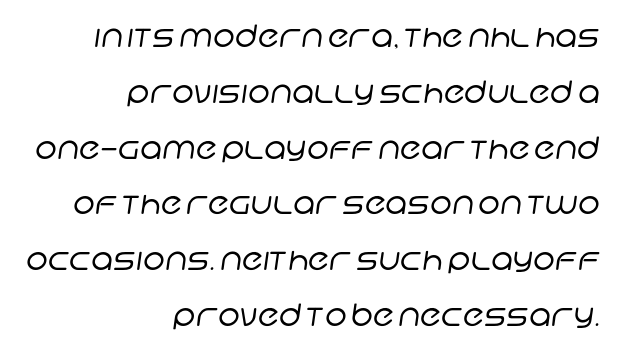
{"serif": "no", "bold": "no", "weight": "regular", "width": "normal", "stroke_contrast": "low", "x_height": "large", "monospaced": "no", "underline": "no", "align": "right", "line_spacing_ratio": 1.8, "letter_spacing": "normal", "letter_spacing_em": 0.0, "glyph_px": 31}
